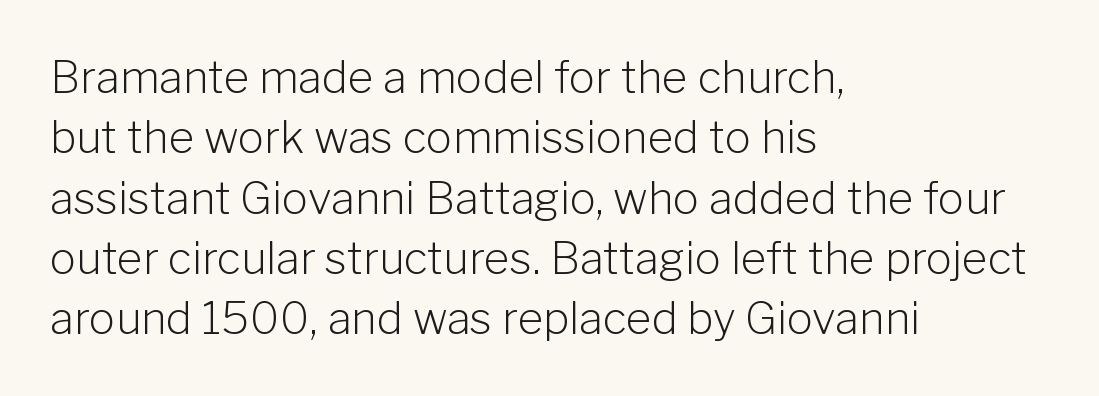
Q: Is the text bold? A: No.
Q: Is the text italic (slanted)? A: No, it is upright.
Q: Is the typeface a serif or a sans-serif typeface? A: Sans-serif.
Q: Is the text underlined? A: No.
Q: How is the paragraph aligned? A: Left-aligned.
Q: Is the spacing between letters normal or unusually wide? A: Normal.
Q: Is the spacing between lines tight, normal or loose? A: Normal.
Q: Width (condensed, normal, or wide)? A: Normal.
Q: Stroke contrast? A: Low.
Q: x-height? A: Medium.
Q: Monospaced? A: No.
